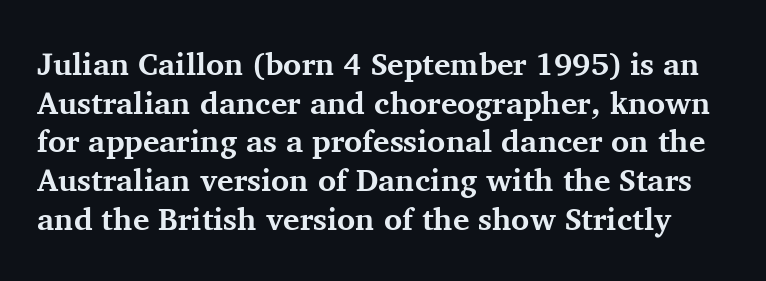
Q: Is the text bold? A: Yes.
Q: Is the text italic (slanted)? A: No, it is upright.
Q: Is the typeface a serif or a sans-serif typeface? A: Serif.
Q: Is the text underlined? A: No.
Q: Is the spacing between letters normal or unusually wide? A: Normal.
Q: Is the spacing between lines tight, normal or loose? A: Normal.
Q: Width (condensed, normal, or wide)? A: Normal.
Q: Stroke contrast? A: Medium.
Q: x-height? A: Medium.
Q: Monospaced? A: No.
